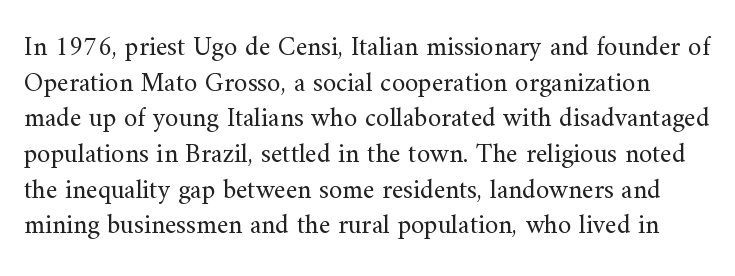
Q: Is the text bold? A: No.
Q: Is the text italic (slanted)? A: No, it is upright.
Q: Is the text underlined? A: No.
Q: Is the spacing between letters normal or unusually wide? A: Normal.
Q: Is the spacing between lines tight, normal or loose? A: Normal.
